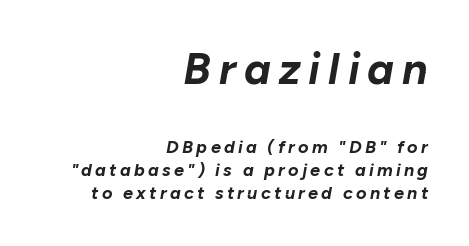
Is this a fixed-width face? No — the glyphs have proportional, varying widths. Compared with an ordinary text face, these strokes are far heavier — a full bold. Rendered with sloped, italic letterforms. The words here are not underlined. The vertical gap from one line to the next is medium.
